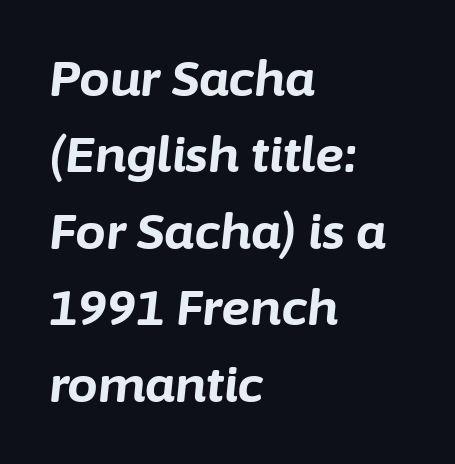
Characters are canted at an angle relative to the baseline's perpendicular. Bare-footed words on every line. Observe the ordinary spacing: letters are neighbours, not strangers. The text block is weighted toward the left margin, trailing off unevenly rightward. The characters look thick and weighty, a clear bold.
